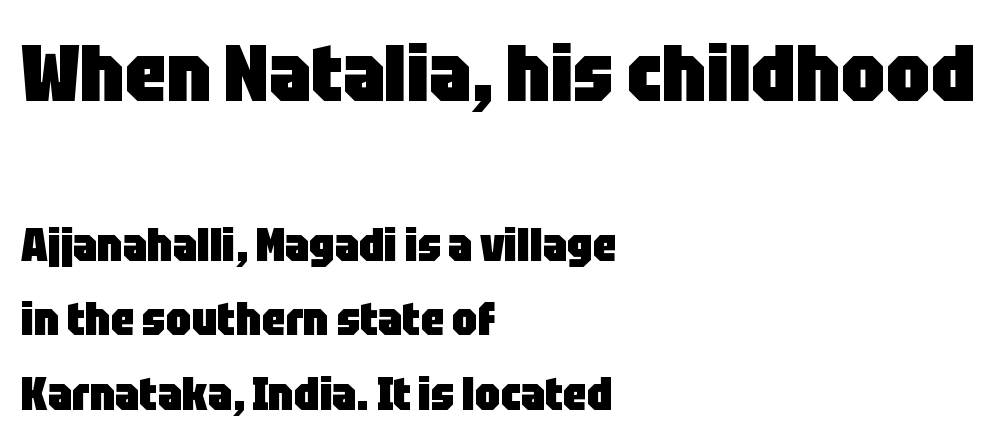
{"serif": "no", "italic": "no", "bold": "yes", "weight": "heavy", "width": "condensed", "stroke_contrast": "low", "x_height": "large", "monospaced": "no", "underline": "no", "align": "left", "line_spacing": "normal", "line_spacing_ratio": 1.62, "letter_spacing": "normal", "letter_spacing_em": 0.0, "larger_block": "first", "size_ratio": 1.74, "glyph_px": 80}
